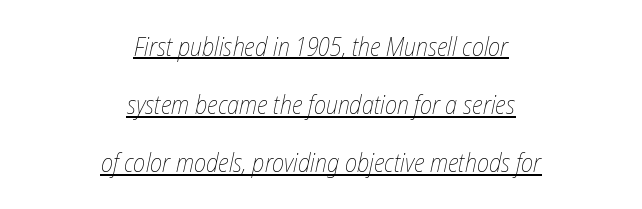
Q: Is the text bold? A: No.
Q: Is the text italic (slanted)? A: Yes, it leans right by about 12 degrees.
Q: Is the text underlined? A: Yes.
Q: How is the paragraph aligned? A: Centered.
Q: Is the spacing between letters normal or unusually wide? A: Normal.
Q: Is the spacing between lines tight, normal or loose? A: Loose.
